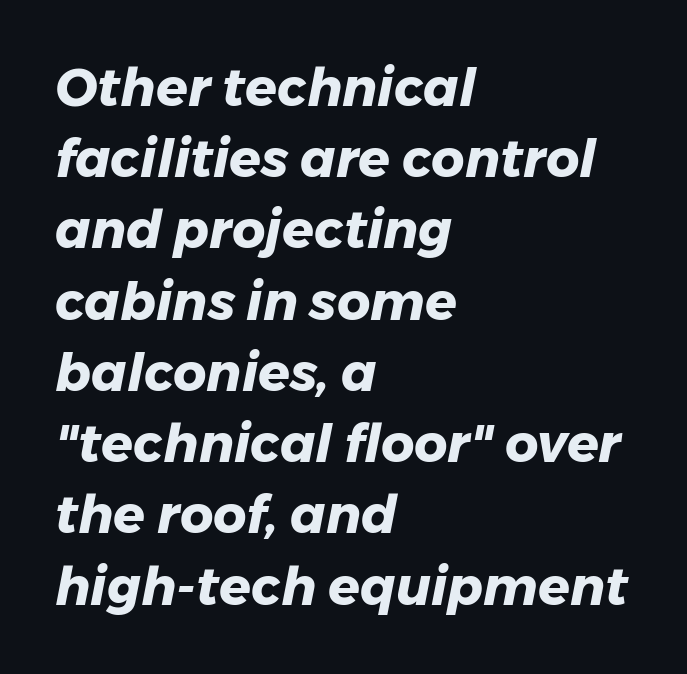
Q: Is the text bold? A: Yes.
Q: Is the text italic (slanted)? A: Yes, it leans right by about 11 degrees.
Q: Is the text underlined? A: No.
Q: How is the paragraph aligned? A: Left-aligned.
Q: Is the spacing between letters normal or unusually wide? A: Normal.
Q: Is the spacing between lines tight, normal or loose? A: Normal.
Q: Width (condensed, normal, or wide)? A: Normal.
Q: Stroke contrast? A: Low.
Q: x-height? A: Medium.
Q: Monospaced? A: No.
